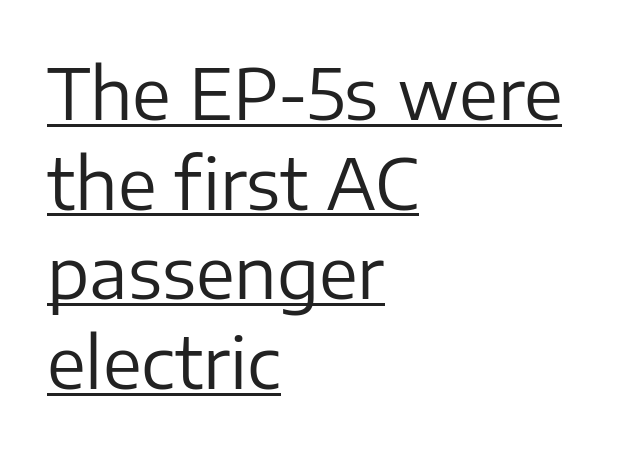
The image shows 70 px regular-weight sans-serif type, upright; set left-aligned, normal line spacing (1.28x), normal letter spacing, underlined; low stroke contrast and a medium x-height.
